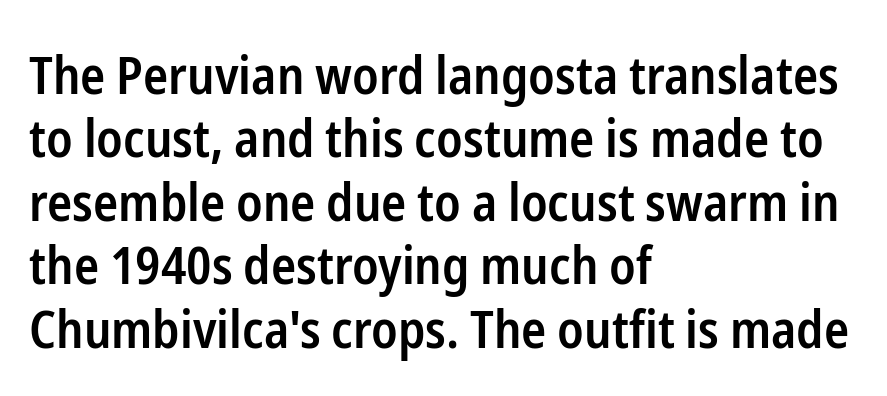
The image shows 52 px semibold, condensed sans-serif type, upright; set left-aligned, line spacing 1.22x, normal letter spacing, not underlined; low stroke contrast and a medium x-height.
